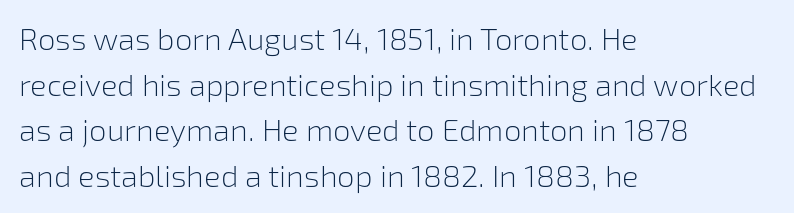
Q: Is the text bold? A: No.
Q: Is the text italic (slanted)? A: No, it is upright.
Q: Is the typeface a serif or a sans-serif typeface? A: Sans-serif.
Q: Is the text underlined? A: No.
Q: How is the paragraph aligned? A: Left-aligned.
Q: Is the spacing between letters normal or unusually wide? A: Normal.
Q: Is the spacing between lines tight, normal or loose? A: Normal.
Q: Width (condensed, normal, or wide)? A: Normal.
Q: Stroke contrast? A: Low.
Q: x-height? A: Medium.
Q: Monospaced? A: No.
